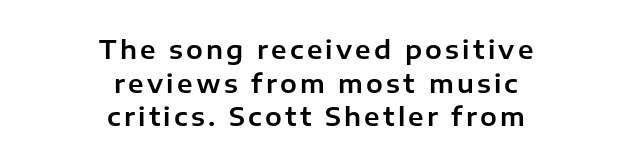
Q: Is the text italic (slanted)? A: No, it is upright.
Q: Is the text underlined? A: No.
Q: How is the paragraph aligned? A: Centered.
Q: Is the spacing between lines tight, normal or loose? A: Normal.
